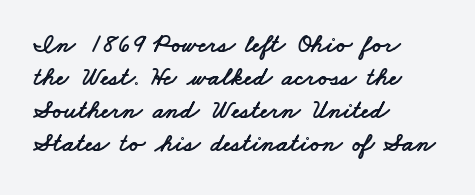
A student would call this left alignment; a typographer would say flush left, rag right. This block has exactly the height ordinary leading produces. The strip under each line holds only bare page. A typesetter would call this zero additional tracking.
